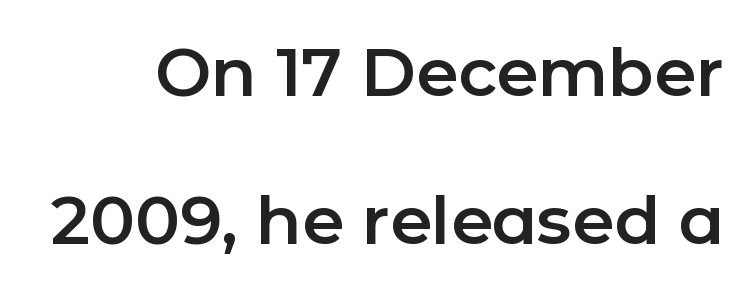
Q: Is the text italic (slanted)? A: No, it is upright.
Q: Is the typeface a serif or a sans-serif typeface? A: Sans-serif.
Q: Is the text underlined? A: No.
Q: Is the spacing between letters normal or unusually wide? A: Normal.
Q: Is the spacing between lines tight, normal or loose? A: Loose.
Q: Width (condensed, normal, or wide)? A: Normal.
Q: Stroke contrast? A: Low.
Q: x-height? A: Medium.
Q: Monospaced? A: No.
